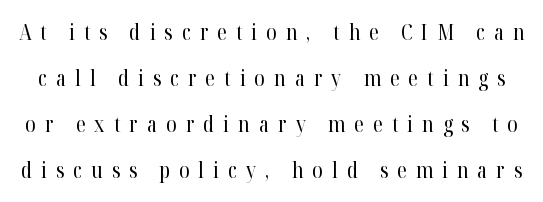
The space directly below the letters is spotless. Regarding leading, the lines here are spaced well apart. You can tell it's not italic because the verticals are truly vertical. This sample uses expanded letter spacing, leaving extra air between glyphs.
